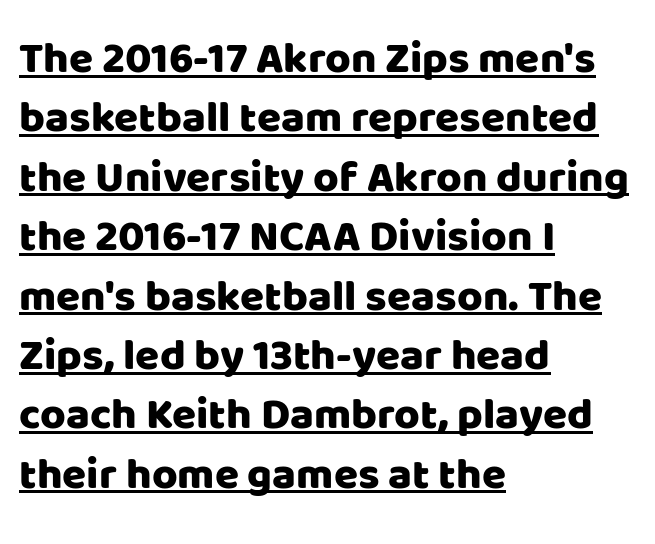
The rag falls on the right side of this text block. The passage shown is underscored from start to finish. The face used here is proportionally spaced, like ordinary book or web type. Is the letter spacing exaggerated? No — it looks like the ordinary default. The line-height multiplier appears to be the usual default. A typesetter would mark this as roman, not italic.
